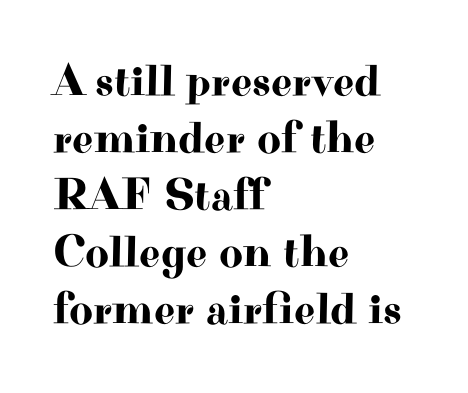
Q: Is the text italic (slanted)? A: No, it is upright.
Q: Is the typeface a serif or a sans-serif typeface? A: Serif.
Q: Is the text underlined? A: No.
Q: How is the paragraph aligned? A: Left-aligned.
Q: Is the spacing between letters normal or unusually wide? A: Normal.
Q: Width (condensed, normal, or wide)? A: Wide.
Q: Stroke contrast? A: High.
Q: x-height? A: Small.
Q: Monospaced? A: No.
